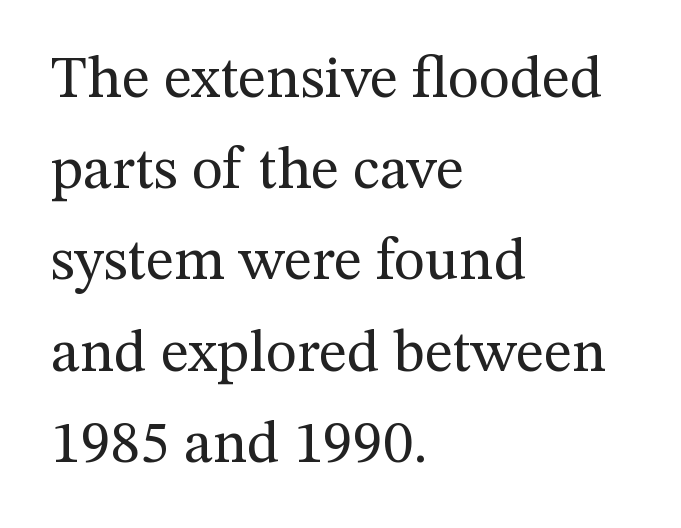
Q: Is the text bold? A: No.
Q: Is the text italic (slanted)? A: No, it is upright.
Q: Is the typeface a serif or a sans-serif typeface? A: Serif.
Q: Is the text underlined? A: No.
Q: How is the paragraph aligned? A: Left-aligned.
Q: Is the spacing between letters normal or unusually wide? A: Normal.
Q: Is the spacing between lines tight, normal or loose? A: Normal.
Q: Width (condensed, normal, or wide)? A: Normal.
Q: Stroke contrast? A: Medium.
Q: x-height? A: Medium.
Q: Monospaced? A: No.
